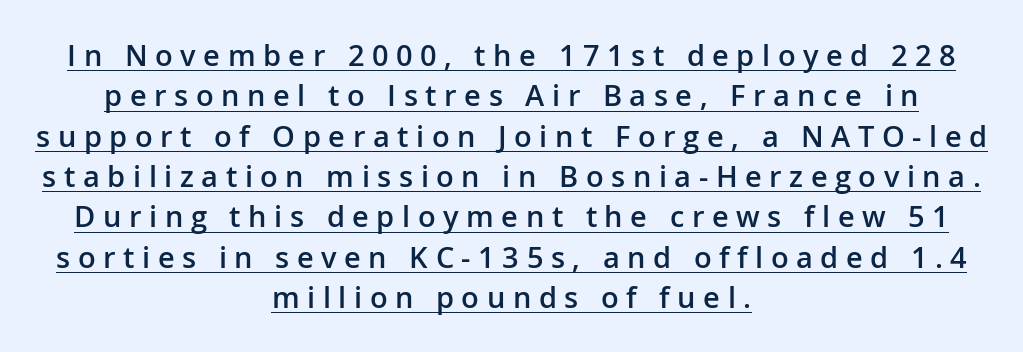
Q: Is the text bold? A: Semi-bold.
Q: Is the text italic (slanted)? A: No, it is upright.
Q: Is the typeface a serif or a sans-serif typeface? A: Sans-serif.
Q: Is the text underlined? A: Yes.
Q: How is the paragraph aligned? A: Centered.
Q: Is the spacing between letters normal or unusually wide? A: Unusually wide.
Q: Is the spacing between lines tight, normal or loose? A: Normal.
Q: Width (condensed, normal, or wide)? A: Normal.
Q: Stroke contrast? A: Low.
Q: x-height? A: Medium.
Q: Monospaced? A: No.
